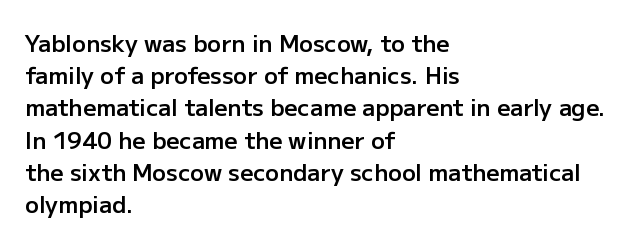
The image shows 23 px text type, upright; set left-aligned, normal line spacing (1.4x), normal letter spacing, not underlined.
